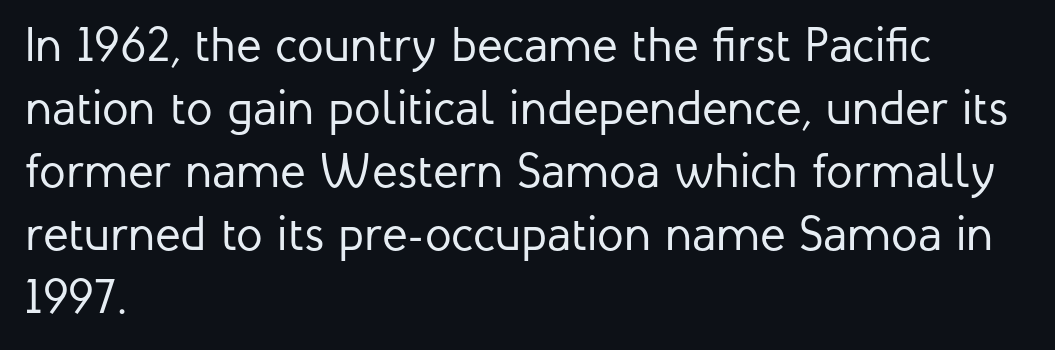
Q: Is the text bold? A: No.
Q: Is the text italic (slanted)? A: No, it is upright.
Q: Is the typeface a serif or a sans-serif typeface? A: Sans-serif.
Q: Is the text underlined? A: No.
Q: How is the paragraph aligned? A: Left-aligned.
Q: Is the spacing between letters normal or unusually wide? A: Normal.
Q: Is the spacing between lines tight, normal or loose? A: Normal.
Q: Width (condensed, normal, or wide)? A: Normal.
Q: Stroke contrast? A: Low.
Q: x-height? A: Medium.
Q: Monospaced? A: No.
